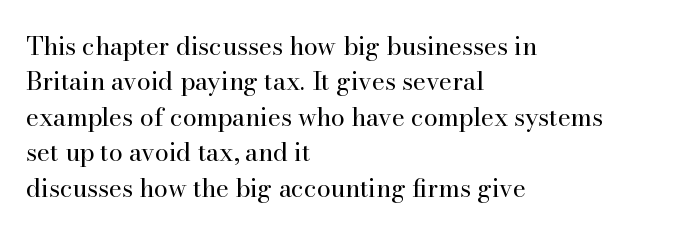
{"italic": "no", "bold": "no", "underline": "no", "align": "left", "line_spacing": "normal", "line_spacing_ratio": 1.42, "letter_spacing": "normal", "letter_spacing_em": 0.0, "glyph_px": 25}
